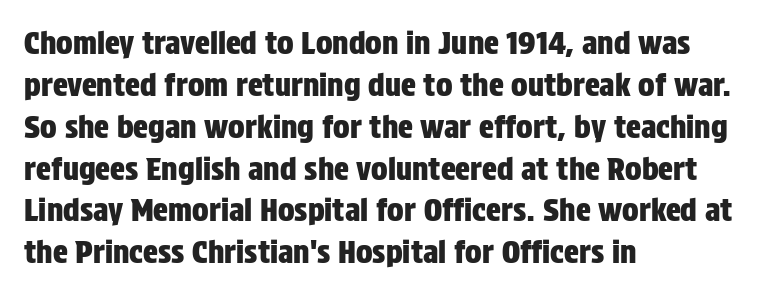
Q: Is the text italic (slanted)? A: No, it is upright.
Q: Is the typeface a serif or a sans-serif typeface? A: Sans-serif.
Q: Is the text underlined? A: No.
Q: How is the paragraph aligned? A: Left-aligned.
Q: Is the spacing between letters normal or unusually wide? A: Normal.
Q: Is the spacing between lines tight, normal or loose? A: Normal.
Q: Width (condensed, normal, or wide)? A: Condensed.
Q: Stroke contrast? A: Low.
Q: x-height? A: Large.
Q: Monospaced? A: No.
